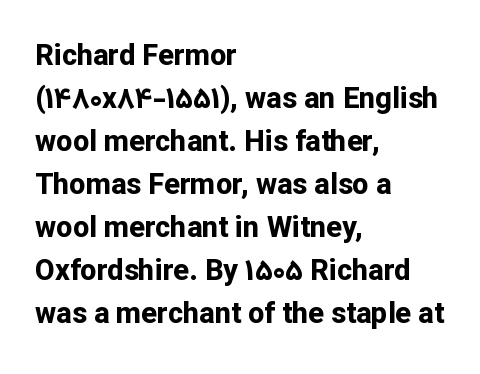
{"serif": "no", "italic": "no", "bold": "yes", "weight": "bold", "width": "normal", "stroke_contrast": "low", "x_height": "medium", "monospaced": "no", "underline": "no", "align": "left", "line_spacing": "normal", "line_spacing_ratio": 1.48, "letter_spacing": "normal", "letter_spacing_em": 0.0, "glyph_px": 29}
